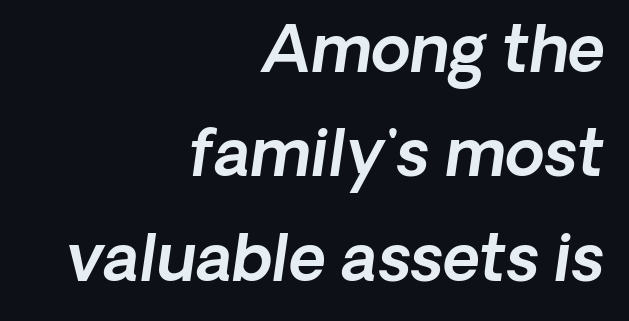
You could not count columns in this text — the font is proportionally spaced. The paragraph shown leans on its right margin. A typesetter would label this face a sans. Has an underline been added? It has not. This sample keeps an unexceptional amount of space between lines.
